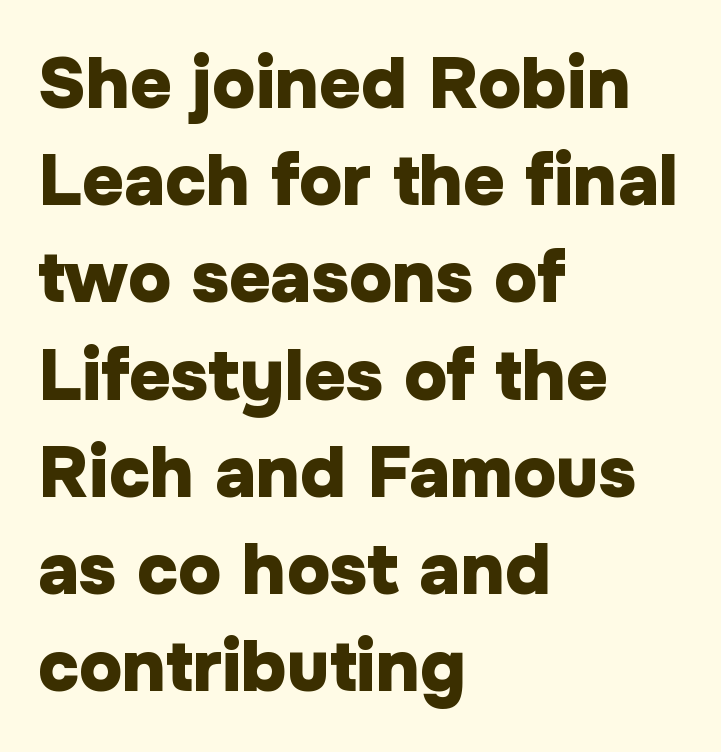
The type family on display is of the sans-serif kind. Vertical strokes here are truly vertical. Varying glyph widths throughout — classic text-font behaviour. Plenty of ink on the page — the face is bold. The rag falls on the right side of this text block. In terms of letterspacing, this is plain default setting.
